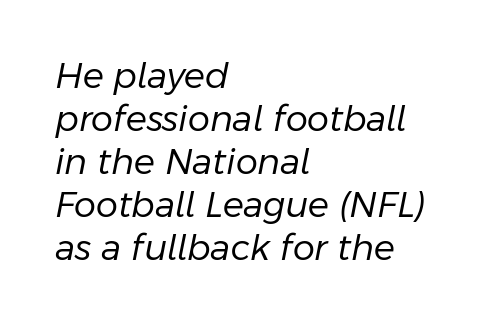
{"italic": "yes", "lean": "right", "slant_degrees": 11, "bold": "no", "weight": "regular", "width": "normal", "stroke_contrast": "low", "x_height": "medium", "monospaced": "no", "underline": "no", "align": "left", "line_spacing_ratio": 1.23, "letter_spacing": "normal", "letter_spacing_em": 0.0, "glyph_px": 35}
